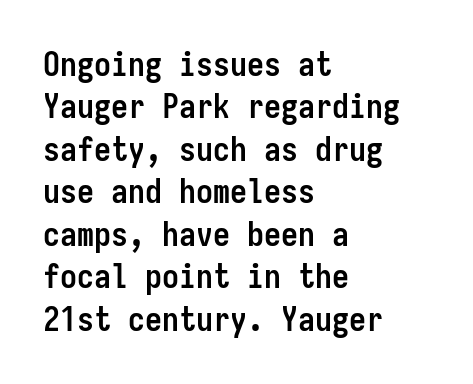
The image shows 34 px semibold, condensed sans-serif type, upright, monospaced; set left-aligned, normal line spacing (1.25x), normal letter spacing, not underlined; low stroke contrast and a medium x-height.
